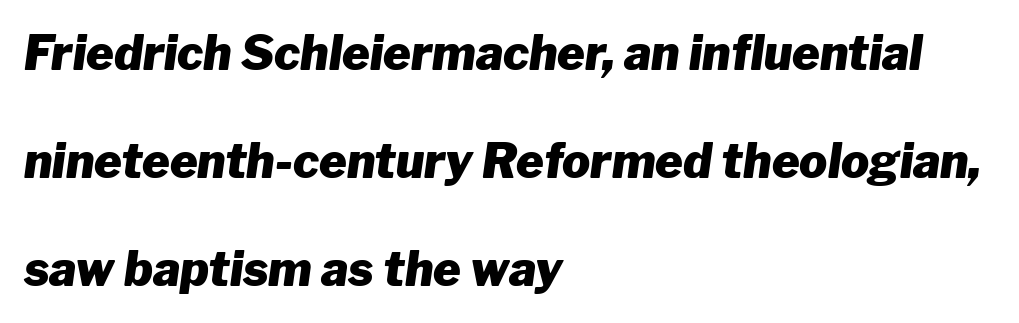
The image shows 47 px heavy type, italic (leaning right); set left-aligned, loose line spacing (2.3x), normal letter spacing, not underlined; low stroke contrast and a medium x-height.
